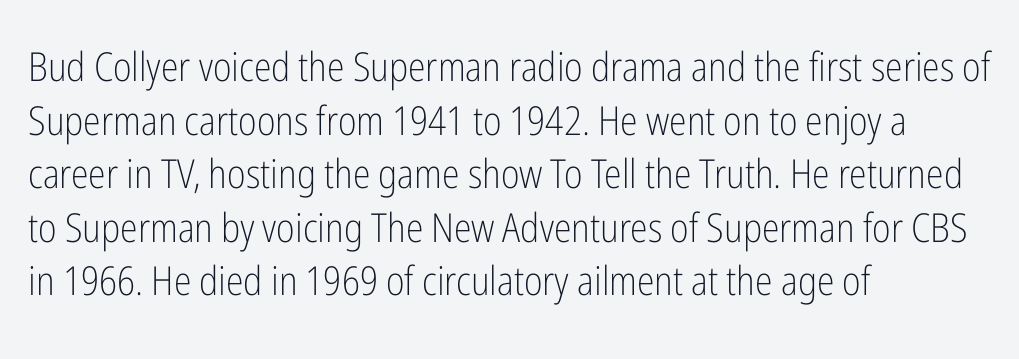
The foot of each line stays bare and open. Character widths vary here, with narrow letters taking less room than wide ones. A light-to-regular cut is what we see here. The lines are quadded left. Quick note: not italic, upright.
